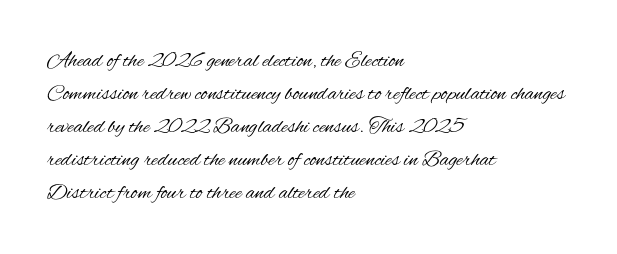
Q: Is the text bold? A: No.
Q: Is the text italic (slanted)? A: Yes.
Q: Is the text underlined? A: No.
Q: How is the paragraph aligned? A: Left-aligned.
Q: Is the spacing between letters normal or unusually wide? A: Normal.
Q: Is the spacing between lines tight, normal or loose? A: Normal.
